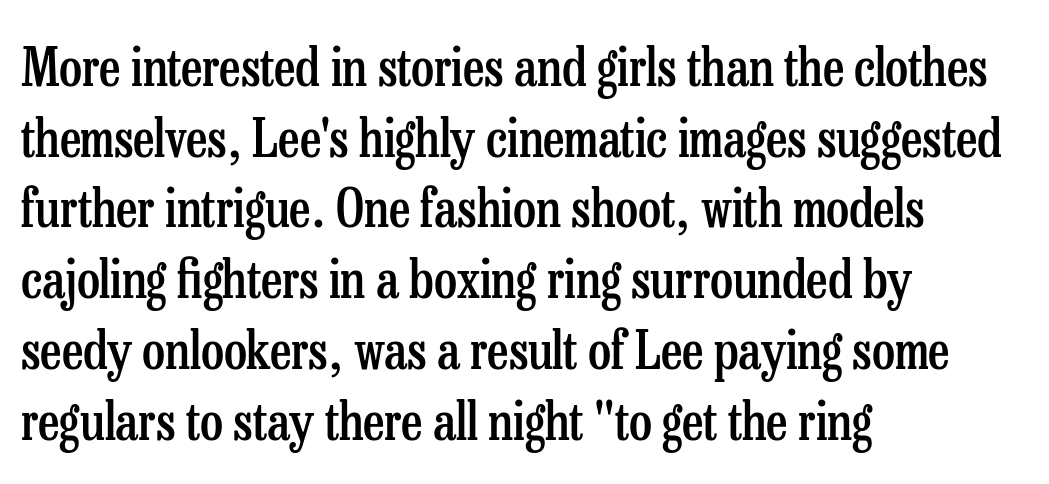
Q: Is the text bold? A: Semi-bold.
Q: Is the text italic (slanted)? A: No, it is upright.
Q: Is the typeface a serif or a sans-serif typeface? A: Serif.
Q: Is the text underlined? A: No.
Q: How is the paragraph aligned? A: Left-aligned.
Q: Is the spacing between letters normal or unusually wide? A: Normal.
Q: Is the spacing between lines tight, normal or loose? A: Normal.
Q: Width (condensed, normal, or wide)? A: Condensed.
Q: Stroke contrast? A: Low.
Q: x-height? A: Medium.
Q: Monospaced? A: No.
